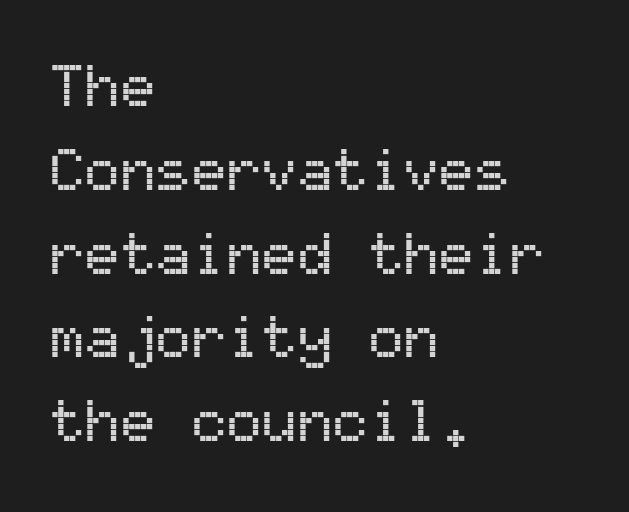
The image shows 59 px sans-serif type, upright, monospaced; set left-aligned, normal line spacing (1.42x), normal letter spacing, not underlined; medium stroke contrast and a medium x-height.
